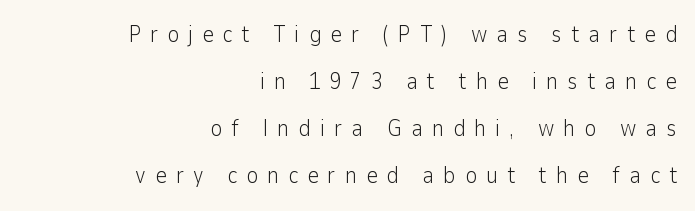
The image shows 23 px text type, upright; set right-aligned, loose line spacing (2.05x), unusually wide letter spacing (+0.39 em), not underlined.
